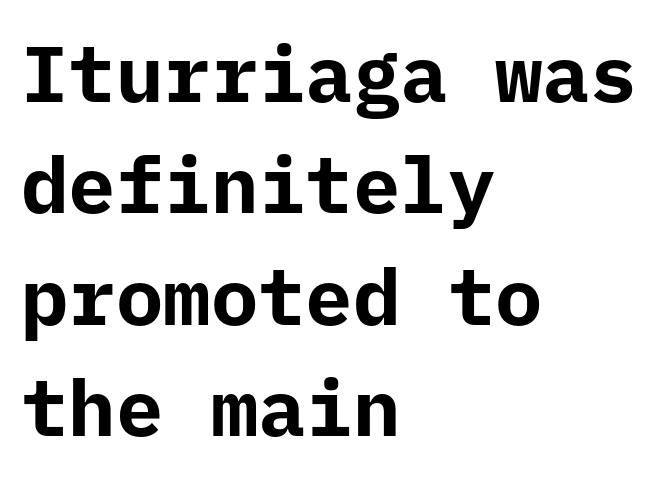
{"serif": "no", "italic": "no", "bold": "yes", "weight": "bold", "width": "normal", "stroke_contrast": "low", "x_height": "medium", "monospaced": "yes", "underline": "no", "align": "left", "line_spacing": "normal", "line_spacing_ratio": 1.41, "letter_spacing": "normal", "letter_spacing_em": 0.0, "glyph_px": 79}
